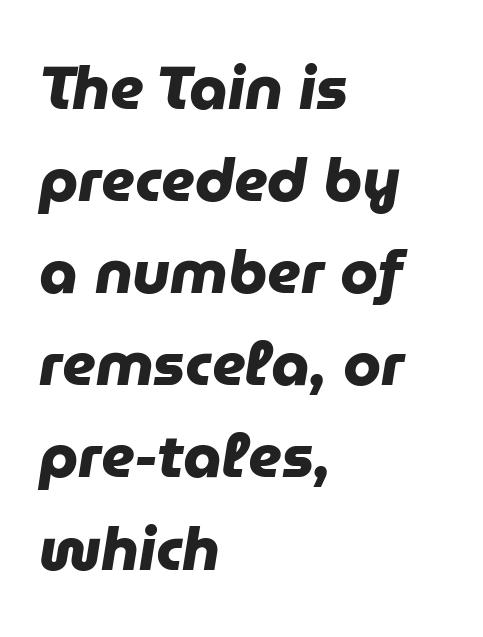
Leading matches the norm, producing a regular column. This rendering features lettering with no underline. Serifs: no, the terminals of the letterforms are clean. Short and long lines alike share a common starting point at left. Plenty of ink on the page — the face is bold. Short note: letters normally spaced.
